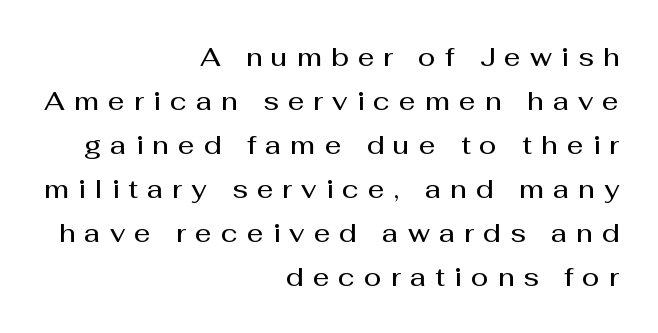
The face used here is rendered with a markedly widened letterfit. Anything drawn beneath the words? Only blank space. The passage is arranged like a letterhead date or caption credit — flush right. Bold? Not quite — semibold, heavier than regular but stopping short. The specimen reads as upright at a glance. Honestly, the row spacing looks completely unremarkable.
